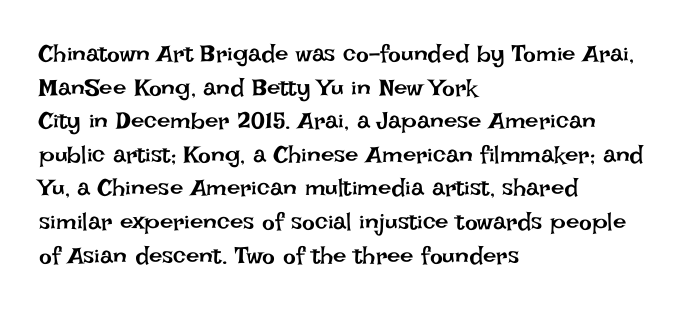
The image shows 24 px text type, upright; set left-aligned, normal line spacing (1.4x), normal letter spacing, not underlined.
